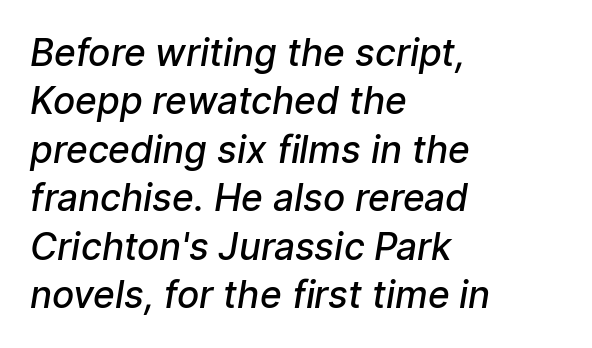
Q: Is the text bold? A: Semi-bold.
Q: Is the typeface a serif or a sans-serif typeface? A: Sans-serif.
Q: Is the text underlined? A: No.
Q: How is the paragraph aligned? A: Left-aligned.
Q: Is the spacing between letters normal or unusually wide? A: Normal.
Q: Is the spacing between lines tight, normal or loose? A: Normal.
Q: Width (condensed, normal, or wide)? A: Normal.
Q: Stroke contrast? A: Low.
Q: x-height? A: Medium.
Q: Monospaced? A: No.
